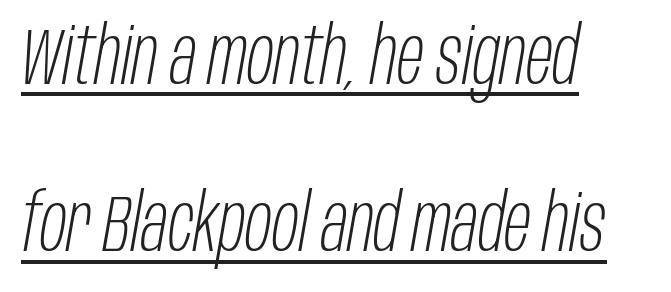
Q: Is the text bold? A: No.
Q: Is the text italic (slanted)? A: Yes, it leans right by about 10 degrees.
Q: Is the text underlined? A: Yes.
Q: How is the paragraph aligned? A: Left-aligned.
Q: Is the spacing between letters normal or unusually wide? A: Normal.
Q: Is the spacing between lines tight, normal or loose? A: Loose.
Q: Width (condensed, normal, or wide)? A: Condensed.
Q: Stroke contrast? A: Low.
Q: x-height? A: Large.
Q: Monospaced? A: No.
